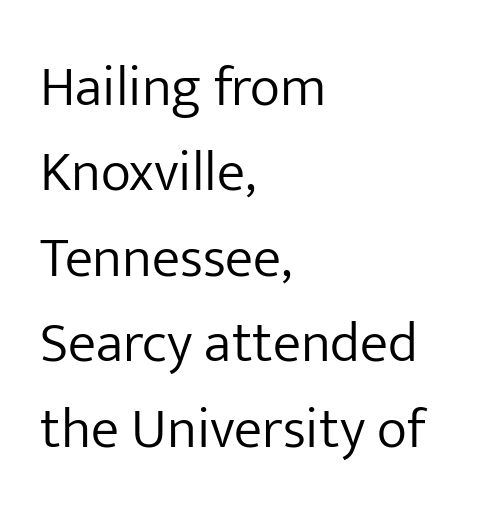
The image shows 57 px light sans-serif type, upright; set left-aligned, normal line spacing (1.5x), normal letter spacing, not underlined; low stroke contrast and a medium x-height.
